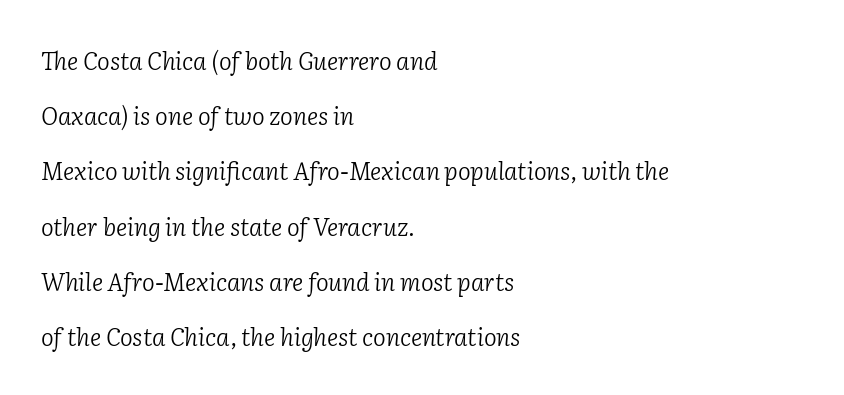
Unmarked baselines from the first word to the last. Caption: multi-line text, flush left, ragged right. This reads as an unemphasized weight, regular at the heaviest. Spacing between characters is what you'd get straight out of the box. Italic? Definitely — the glyphs are oblique.
